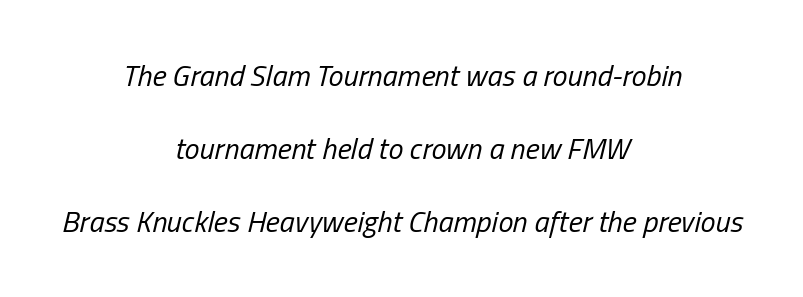
Q: Is the text bold? A: No.
Q: Is the text italic (slanted)? A: Yes, it leans right by about 13 degrees.
Q: Is the text underlined? A: No.
Q: How is the paragraph aligned? A: Centered.
Q: Is the spacing between letters normal or unusually wide? A: Normal.
Q: Is the spacing between lines tight, normal or loose? A: Loose.
Q: Width (condensed, normal, or wide)? A: Condensed.
Q: Stroke contrast? A: Low.
Q: x-height? A: Medium.
Q: Monospaced? A: No.
